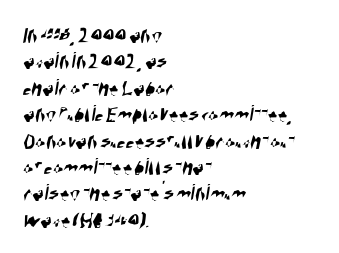
Q: Is the text underlined? A: No.
Q: How is the paragraph aligned? A: Left-aligned.
Q: Is the spacing between letters normal or unusually wide? A: Normal.
Q: Is the spacing between lines tight, normal or loose? A: Tight.
